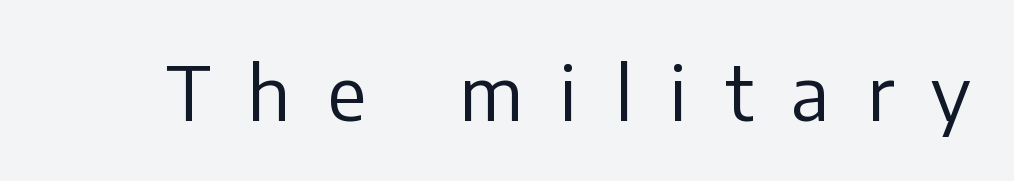
The image shows 75 px regular-weight sans-serif type, upright; set unusually wide letter spacing (+0.5 em), not underlined; low stroke contrast and a medium x-height.
